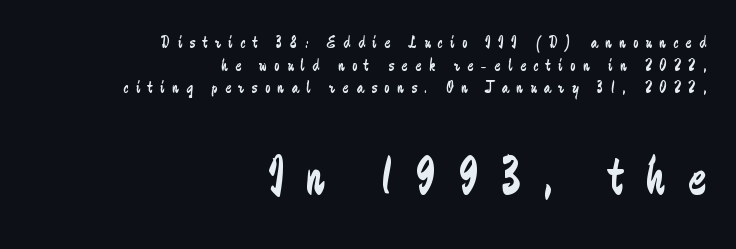
The image shows 54 px regular-weight, condensed sans-serif type; set right-aligned, normal line spacing (1.26x), unusually wide letter spacing (+0.42 em), not underlined; the second (bottom) block is 3.0x larger; low stroke contrast and a small x-height.
